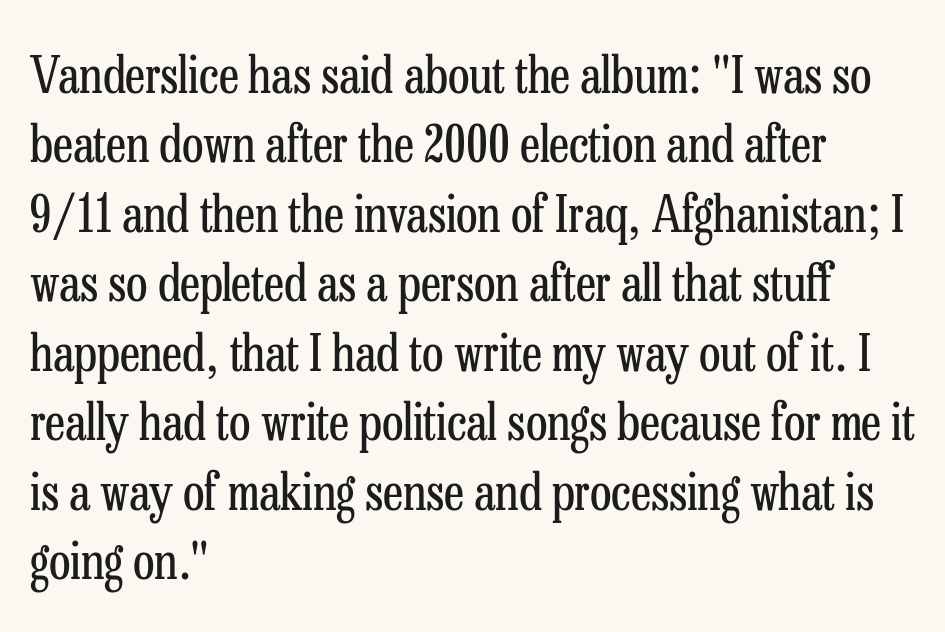
Q: Is the text bold? A: No.
Q: Is the text italic (slanted)? A: No, it is upright.
Q: Is the typeface a serif or a sans-serif typeface? A: Serif.
Q: Is the text underlined? A: No.
Q: How is the paragraph aligned? A: Left-aligned.
Q: Is the spacing between letters normal or unusually wide? A: Normal.
Q: Is the spacing between lines tight, normal or loose? A: Normal.
Q: Width (condensed, normal, or wide)? A: Condensed.
Q: Stroke contrast? A: Low.
Q: x-height? A: Medium.
Q: Monospaced? A: No.
